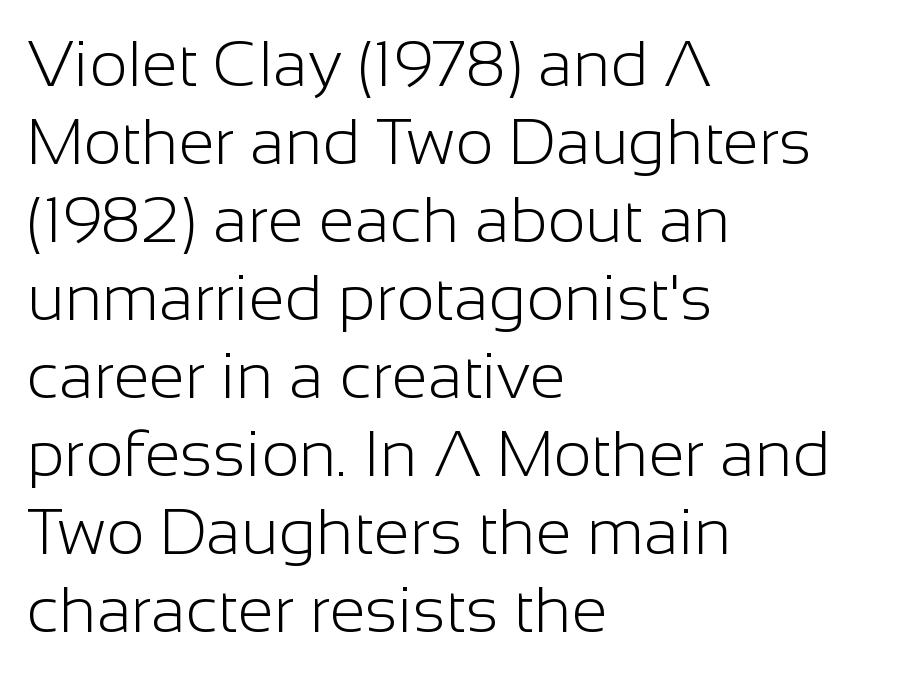
A light-to-regular cut is what we see here. Think of a printed novel: that variable character pitch is what you see here. Lines of text with bare space underneath. In CSS terms this would be text-align: left. Standard letterfit; no display-style spreading of the glyphs.
